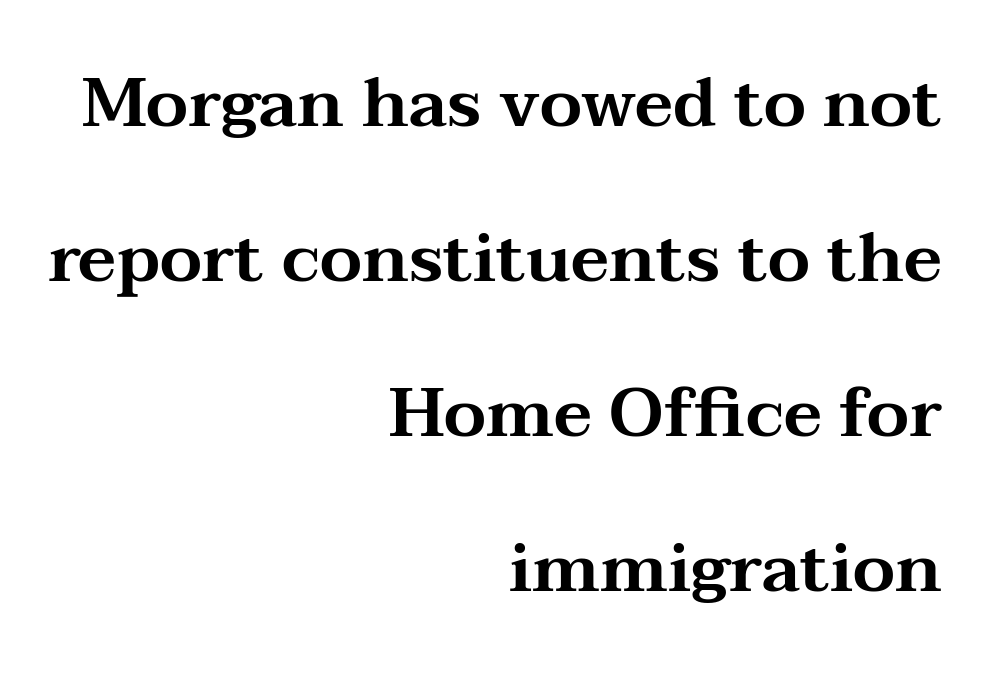
Q: Is the text italic (slanted)? A: No, it is upright.
Q: Is the typeface a serif or a sans-serif typeface? A: Serif.
Q: Is the text underlined? A: No.
Q: How is the paragraph aligned? A: Right-aligned.
Q: Is the spacing between letters normal or unusually wide? A: Normal.
Q: Is the spacing between lines tight, normal or loose? A: Loose.
Q: Width (condensed, normal, or wide)? A: Wide.
Q: Stroke contrast? A: Medium.
Q: x-height? A: Medium.
Q: Monospaced? A: No.
